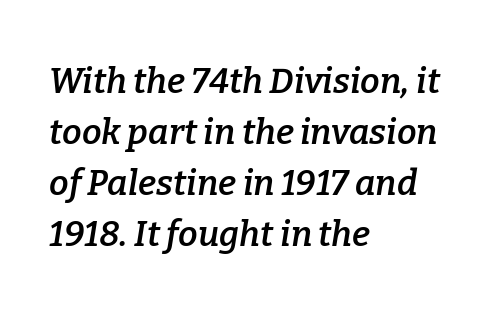
All the whitespace from short lines collects on the right. There's an unmistakable incline to the writing here. Serif or sans? Serif — the stroke terminals have little feet. Slightly chunky letters — semibold, I'd say, not full bold. Default kerning and tracking; the words read as compact shapes. The baseline area is clear.
